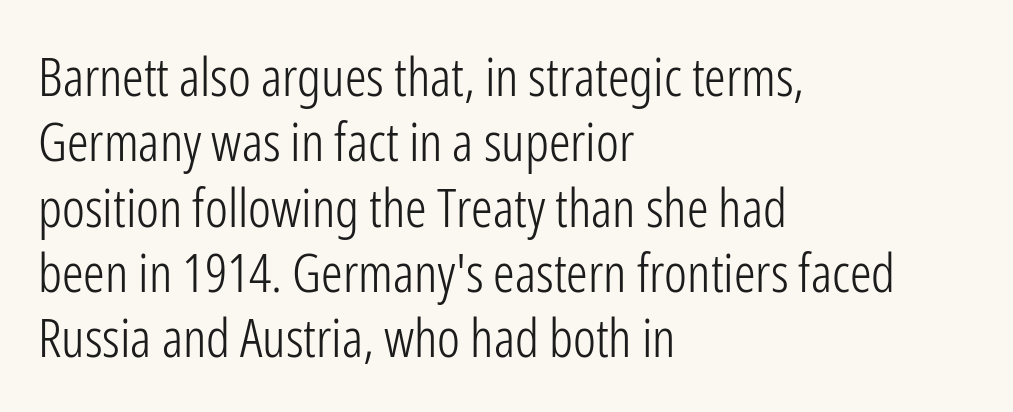
Q: Is the text bold? A: No.
Q: Is the text italic (slanted)? A: No, it is upright.
Q: Is the typeface a serif or a sans-serif typeface? A: Sans-serif.
Q: Is the text underlined? A: No.
Q: How is the paragraph aligned? A: Left-aligned.
Q: Is the spacing between letters normal or unusually wide? A: Normal.
Q: Width (condensed, normal, or wide)? A: Condensed.
Q: Stroke contrast? A: Low.
Q: x-height? A: Medium.
Q: Monospaced? A: No.
